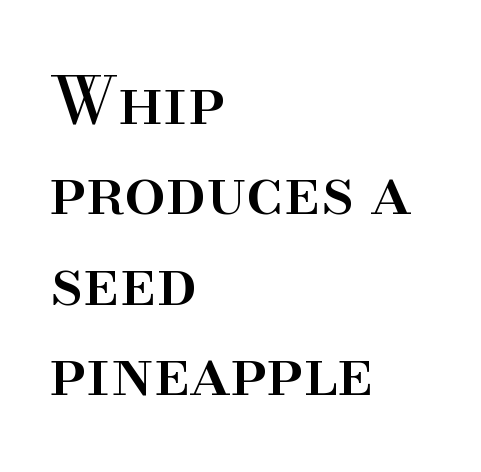
Q: Is the text italic (slanted)? A: No, it is upright.
Q: Is the typeface a serif or a sans-serif typeface? A: Serif.
Q: Is the text underlined? A: No.
Q: How is the paragraph aligned? A: Left-aligned.
Q: Is the spacing between letters normal or unusually wide? A: Normal.
Q: Is the spacing between lines tight, normal or loose? A: Normal.
Q: Width (condensed, normal, or wide)? A: Normal.
Q: Stroke contrast? A: High.
Q: x-height? A: Small.
Q: Monospaced? A: No.
